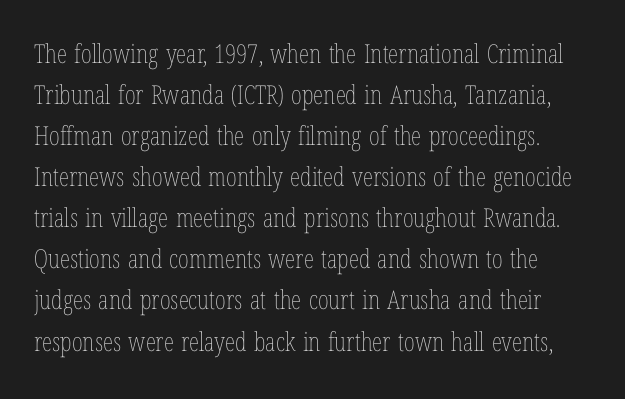
Q: Is the text bold? A: No.
Q: Is the text italic (slanted)? A: No, it is upright.
Q: Is the text underlined? A: No.
Q: Is the spacing between letters normal or unusually wide? A: Normal.
Q: Is the spacing between lines tight, normal or loose? A: Normal.
